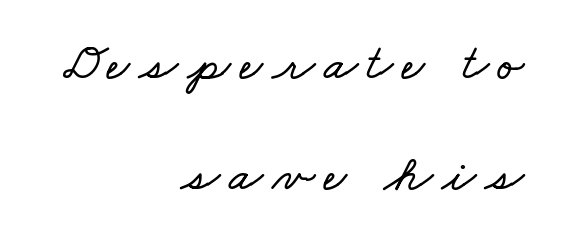
Successive baselines arrive slowly, with a big drop between each. Quick note: underline off. Here the designer chose a conventional face with non-uniform glyph widths. This sample is right-justified, so line beginnings fall wherever the words allow.
